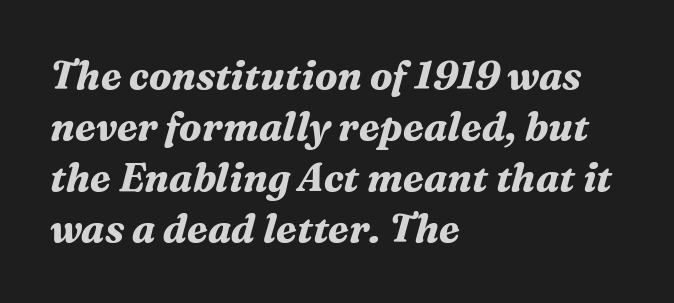
Q: Is the text bold? A: Yes.
Q: Is the text italic (slanted)? A: Yes, it leans right by about 16 degrees.
Q: Is the typeface a serif or a sans-serif typeface? A: Serif.
Q: Is the text underlined? A: No.
Q: How is the paragraph aligned? A: Left-aligned.
Q: Is the spacing between letters normal or unusually wide? A: Normal.
Q: Is the spacing between lines tight, normal or loose? A: Normal.
Q: Width (condensed, normal, or wide)? A: Normal.
Q: Stroke contrast? A: Medium.
Q: x-height? A: Medium.
Q: Monospaced? A: No.
